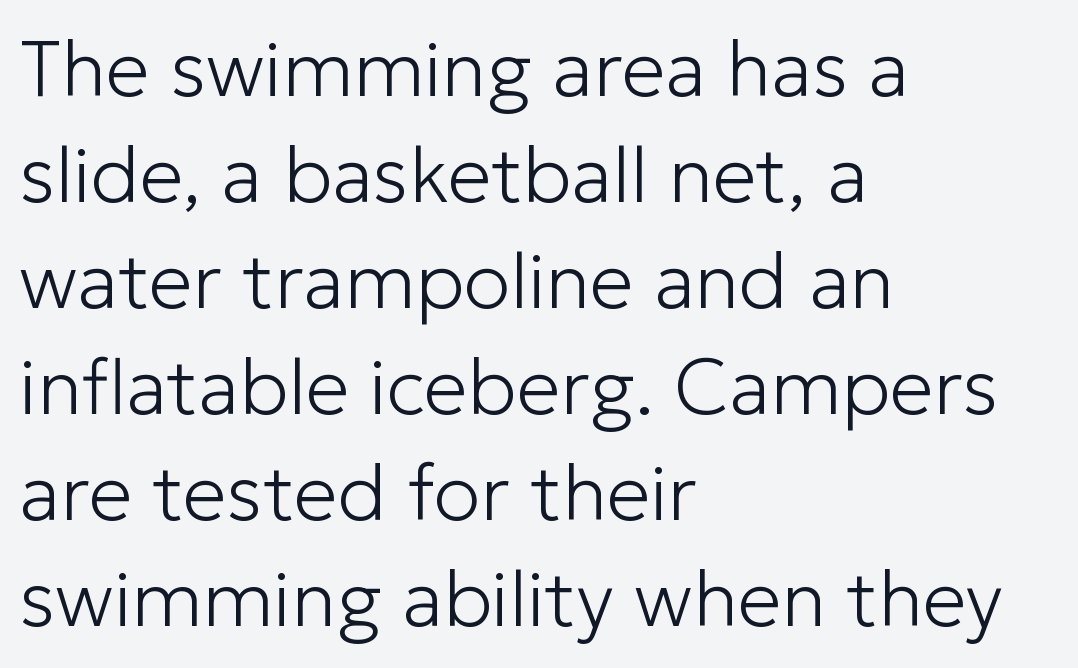
The image shows 78 px light sans-serif type, upright; set left-aligned, normal line spacing (1.36x), normal letter spacing, not underlined; low stroke contrast and a medium x-height.
